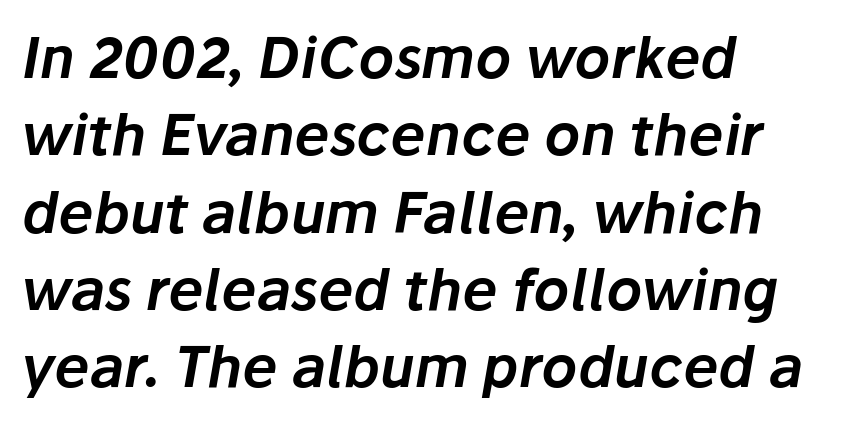
The image shows 56 px text type, italic (leaning right); set left-aligned, normal line spacing (1.38x), normal letter spacing, not underlined; low stroke contrast and a medium x-height.
